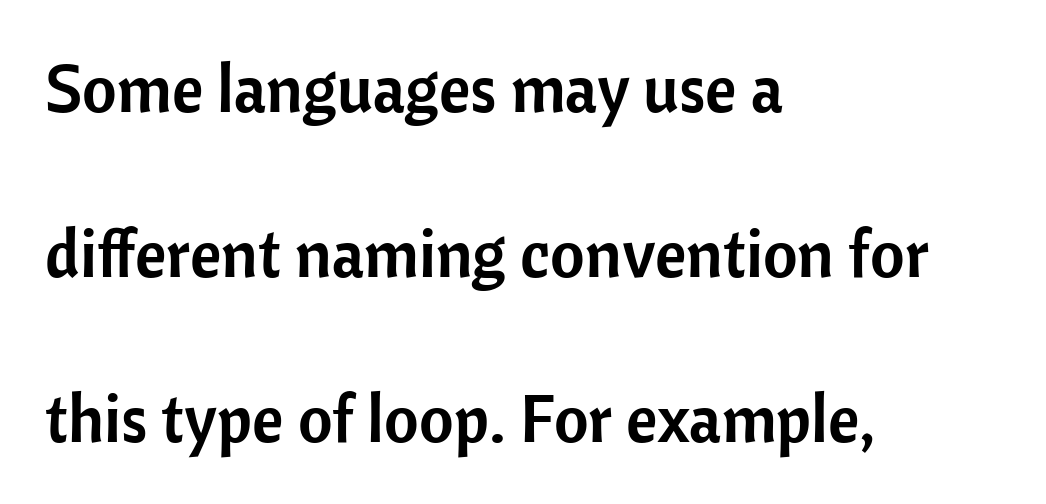
The rendering anchors every line to the left-hand side. Is the letter spacing exaggerated? No — it looks like the ordinary default. The rendering shows plain stroke endings on the letterforms — a sans-serif design. The specimen omits any rule beneath the text block's lines. Is there much room between lines? Yes — plenty of vertical air separates them.
